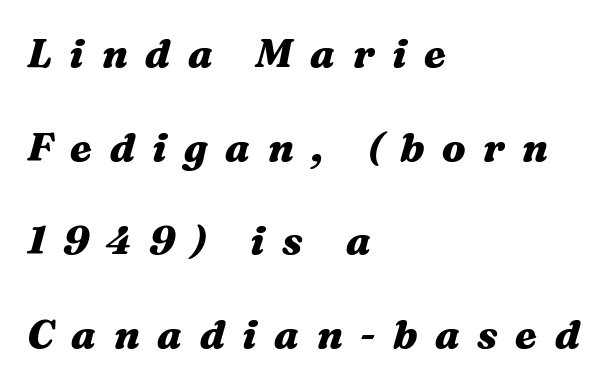
{"italic": "yes", "lean": "right", "slant_degrees": 16, "bold": "yes", "weight": "heavy", "width": "wide", "stroke_contrast": "medium", "x_height": "medium", "monospaced": "no", "underline": "no", "align": "left", "line_spacing": "loose", "line_spacing_ratio": 2.34, "letter_spacing": "wide", "letter_spacing_em": 0.44, "glyph_px": 40}
